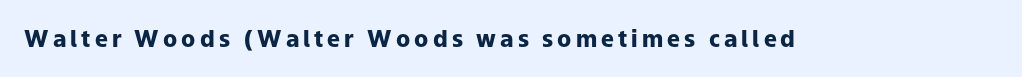
Q: Is the text bold? A: Yes.
Q: Is the text italic (slanted)? A: No, it is upright.
Q: Is the text underlined? A: No.
